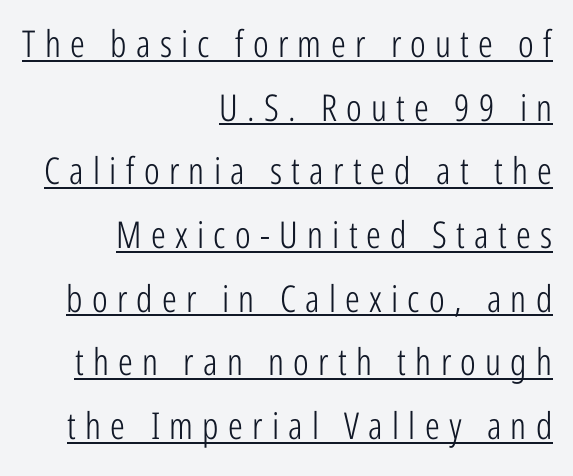
Here the glyphs are tracked loosely, breaking word shapes into spaced letters. The lettering holds an erect, upright posture throughout. Font category for this specimen: sans-serif. Stroke mass is kept to a normal reading level or below. Here the designer chose a conventional face with non-uniform glyph widths.
